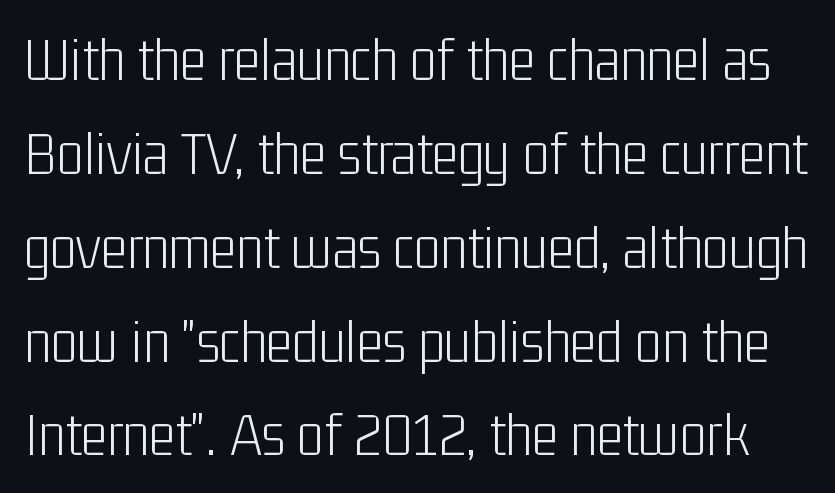
Underline: absent. Unlike italic type, these characters show no tilt at all. Stroke thickness stays within the range of a standard reading face or lighter. The leading is moderate, giving the passage an even texture.
